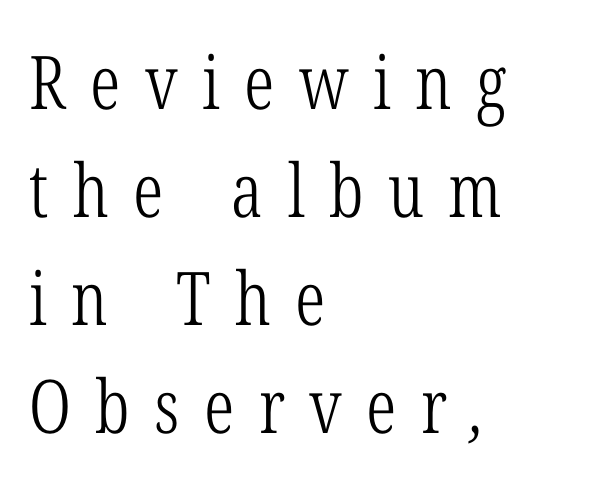
Alignment: flush left. In terms of letterspacing, this is a distinctly airy, spread setting. Old-style or modern, the face here clearly has serifs. The space directly below the letters is spotless.
